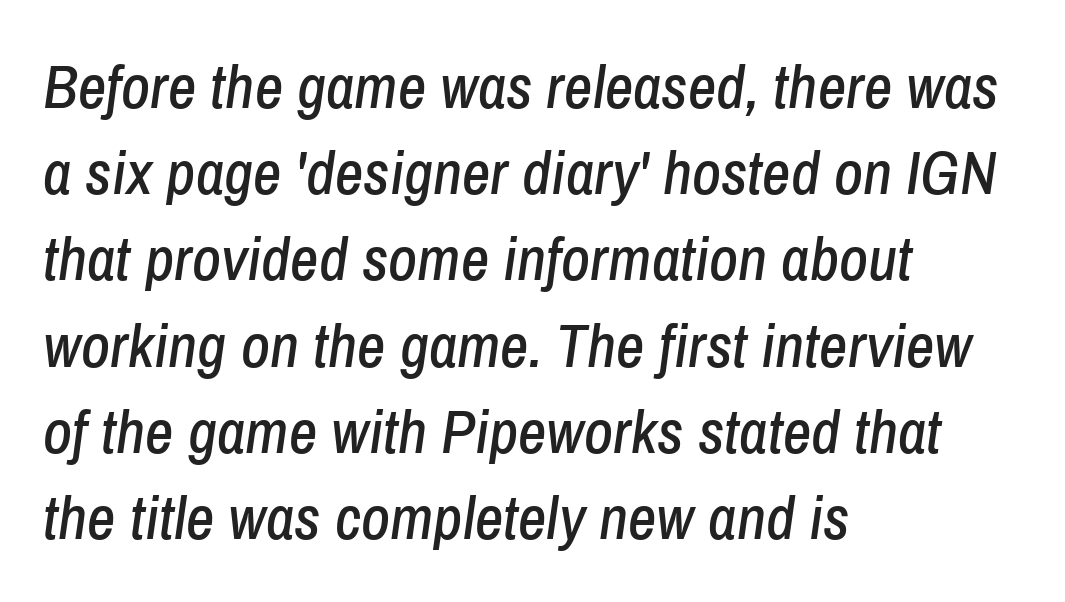
Q: Is the text italic (slanted)? A: Yes, it leans right by about 8 degrees.
Q: Is the text underlined? A: No.
Q: How is the paragraph aligned? A: Left-aligned.
Q: Is the spacing between letters normal or unusually wide? A: Normal.
Q: Is the spacing between lines tight, normal or loose? A: Normal.
Q: Width (condensed, normal, or wide)? A: Condensed.
Q: Stroke contrast? A: Low.
Q: x-height? A: Medium.
Q: Monospaced? A: No.
